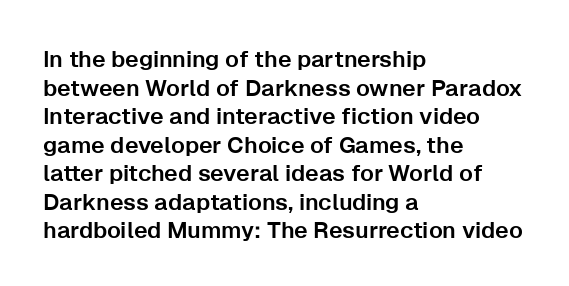
{"italic": "no", "underline": "no", "align": "left", "line_spacing_ratio": 1.24, "letter_spacing": "normal", "letter_spacing_em": 0.0, "glyph_px": 23}
